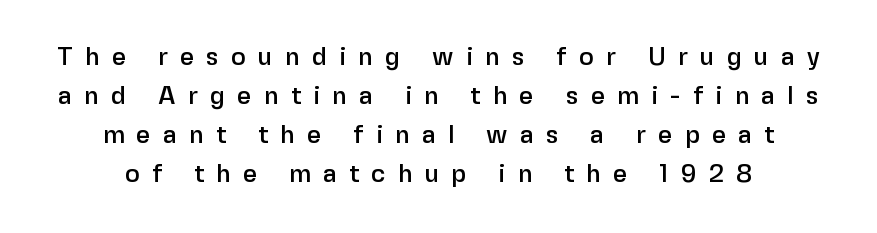
The passage shown stacks its lines at a standard gap. Honestly, there is no underline to notice here at all. Tracking here is generous; glyphs stand well apart from one another. The letters stand straight up with perfectly vertical stems.
